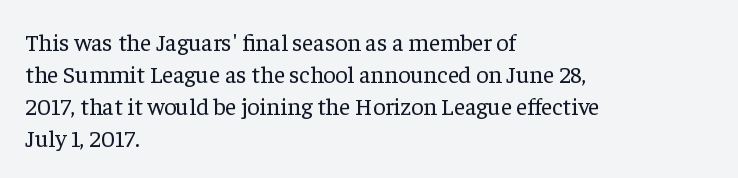
The image shows 24 px text type, upright; set left-aligned, normal line spacing (1.33x), normal letter spacing, not underlined.
